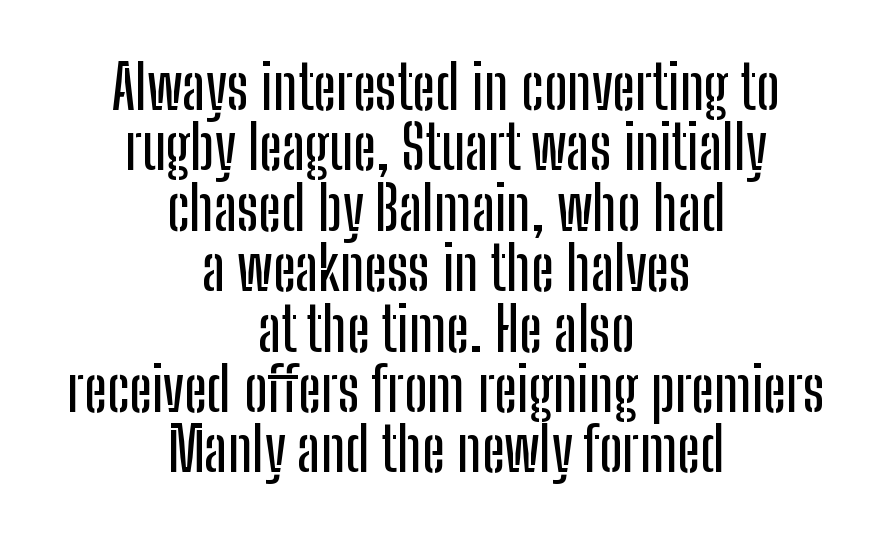
The image shows 61 px condensed sans-serif type, upright; set centered, tight line spacing (0.99x), normal letter spacing, not underlined; low stroke contrast and a medium x-height.
